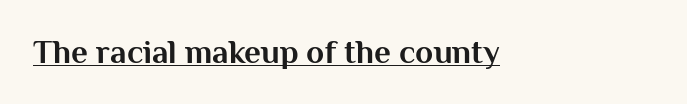
Nothing sits at the stroke ends, so this counts as sans-serif. The rendering uses a bold face; every stroke is thick and dark. Short note: letters normally spaced. Underlining? Definitely there.
